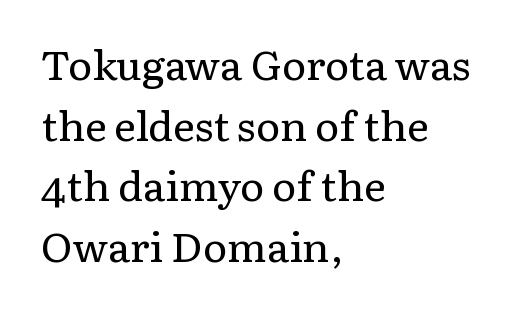
Proportional: the letters do not fall into vertical columns. Unlike italic type, these characters show no tilt at all. The rendering uses a moderate line-height, typical for paragraphs. Does the copy run flush right? No — it runs flush left. No chunkiness to these letters — they're not bold.
